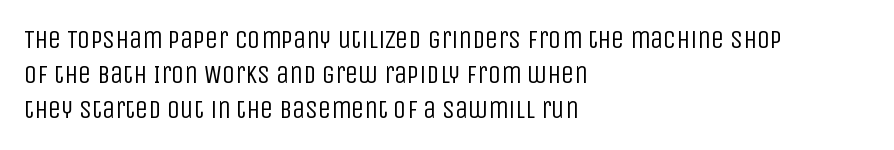
Q: Is the text bold? A: No.
Q: Is the text italic (slanted)? A: No, it is upright.
Q: Is the text underlined? A: No.
Q: How is the paragraph aligned? A: Left-aligned.
Q: Is the spacing between letters normal or unusually wide? A: Normal.
Q: Is the spacing between lines tight, normal or loose? A: Normal.
